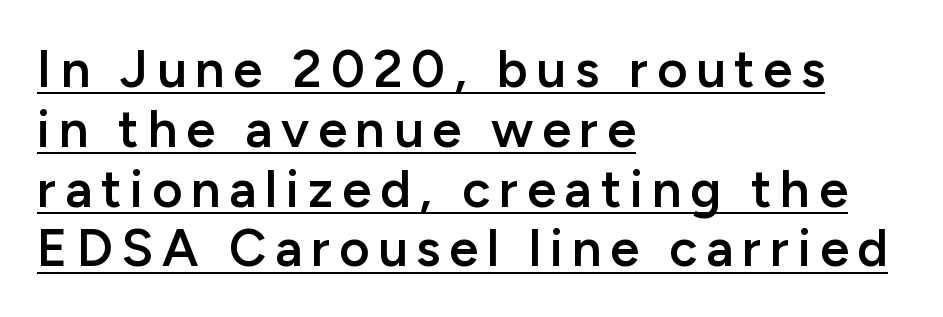
Q: Is the text bold? A: Semi-bold.
Q: Is the text italic (slanted)? A: No, it is upright.
Q: Is the typeface a serif or a sans-serif typeface? A: Sans-serif.
Q: Is the text underlined? A: Yes.
Q: How is the paragraph aligned? A: Left-aligned.
Q: Is the spacing between lines tight, normal or loose? A: Tight.
Q: Width (condensed, normal, or wide)? A: Normal.
Q: Stroke contrast? A: Low.
Q: x-height? A: Medium.
Q: Monospaced? A: No.
